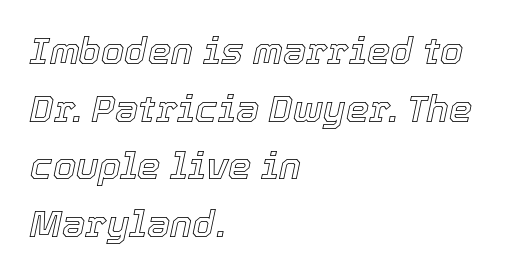
{"italic": "yes", "lean": "right", "slant_degrees": 12, "width": "normal", "x_height": "medium", "monospaced": "no", "underline": "no", "align": "left", "line_spacing": "normal", "line_spacing_ratio": 1.56, "letter_spacing": "normal", "letter_spacing_em": 0.0, "glyph_px": 37}
